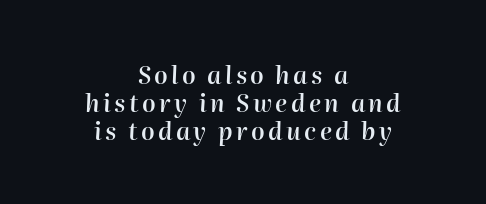
Q: Is the text bold? A: Semi-bold.
Q: Is the text italic (slanted)? A: Yes, it leans right by about 2 degrees.
Q: Is the text underlined? A: No.
Q: How is the paragraph aligned? A: Centered.
